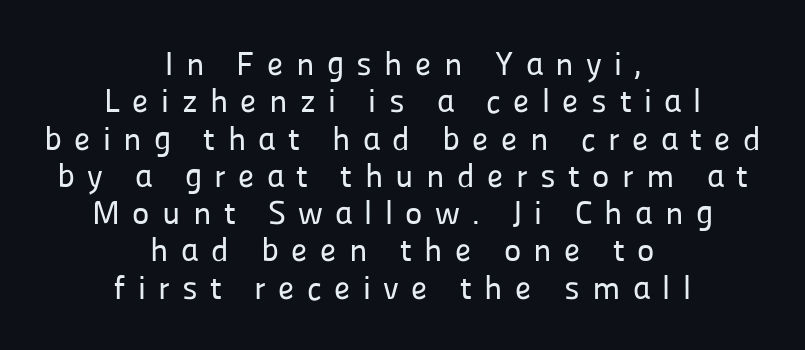
{"serif": "no", "italic": "no", "width": "normal", "stroke_contrast": "low", "x_height": "medium", "monospaced": "no", "underline": "no", "align": "center", "line_spacing": "tight", "line_spacing_ratio": 1.13, "letter_spacing": "wide", "letter_spacing_em": 0.37, "glyph_px": 33}
